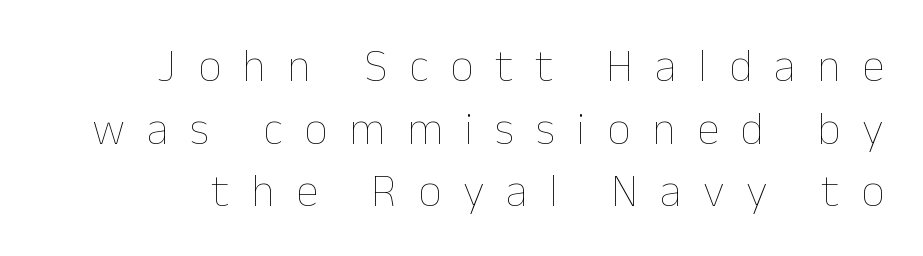
The rows are spaced the way most documents space them. A roman cut, with each character standing at attention. Check the space under the baseline: it is left empty. You could only call the tracking loose — the letters float apart. Note the varied advance widths — an 'i' is clearly narrower than an 'm'. Summary of weight: not heavy and not bold.
